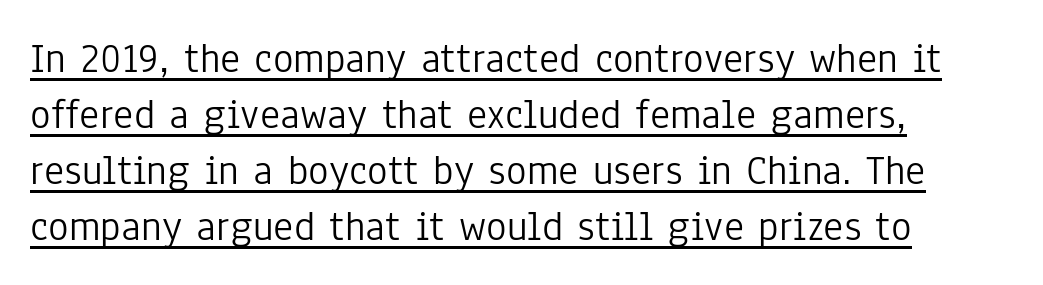
A quiet, ordinary-to-light weight characterises the typeface. Every row of glyphs begins at an identical x-position on the left. This sample uses a sans-serif face. Does the lettering tilt? It doesn't — this is upright. Underlining? Definitely there.
